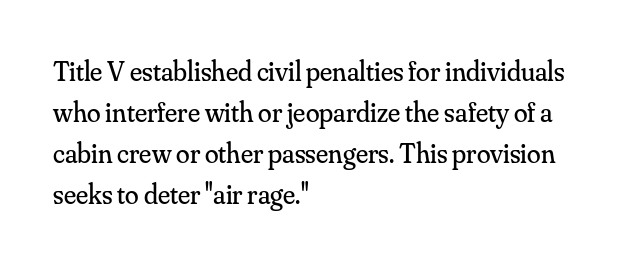
Leading matches the norm, producing a regular column. The foot of each line stays bare and open. Notice how the passage keeps a crisp vertical edge on the left only. Type style note: has serifs. Is this a fixed-width face? No — the glyphs have proportional, varying widths.
